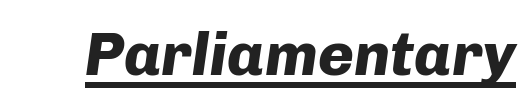
Q: Is the text bold? A: Yes.
Q: Is the text italic (slanted)? A: Yes, it leans right by about 8 degrees.
Q: Is the text underlined? A: Yes.
Q: Is the spacing between letters normal or unusually wide? A: Normal.
Q: Width (condensed, normal, or wide)? A: Normal.
Q: Stroke contrast? A: Low.
Q: x-height? A: Medium.
Q: Monospaced? A: No.
